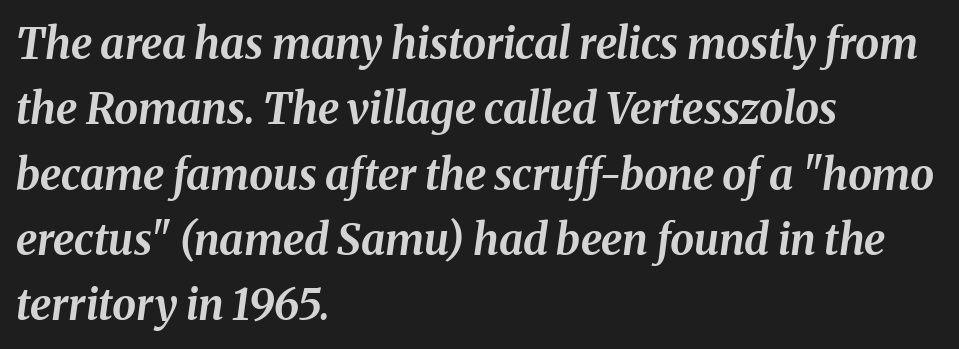
Does the lettering tilt? It does — this is italic. This rendering leaves character spacing at its baseline value. Think of a printed novel: that variable character pitch is what you see here. Lines of text with bare space underneath. One glance says typical: line gaps are just what's usual.
